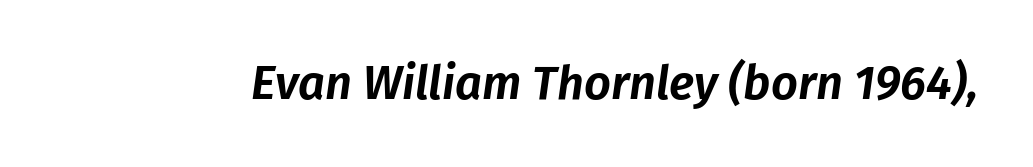
{"italic": "yes", "lean": "right", "slant_degrees": 8, "width": "normal", "stroke_contrast": "low", "x_height": "medium", "monospaced": "no", "underline": "no", "letter_spacing": "normal", "letter_spacing_em": 0.0, "glyph_px": 47}
